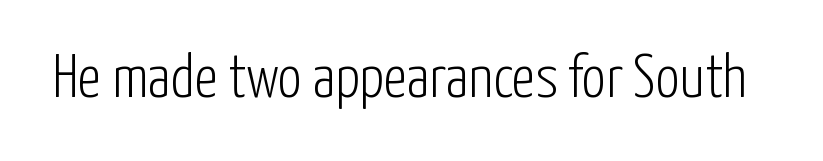
No chunkiness to these letters — they're not bold. Think of a printed novel: that variable character pitch is what you see here. Style check: upright. The letterforms sit shoulder to shoulder at normal distance. Examine the stroke ends and you'll find no serifs.
